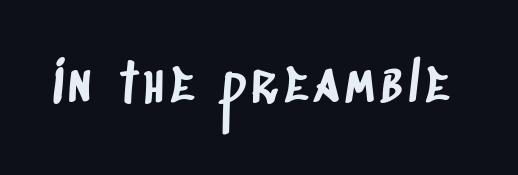
{"serif": "no", "width": "condensed", "stroke_contrast": "low", "x_height": "large", "monospaced": "no", "underline": "no", "glyph_px": 53}
